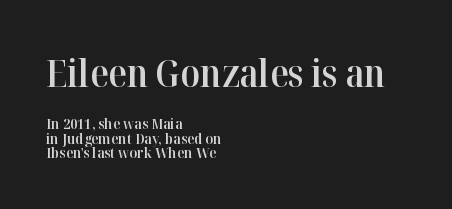
Do the letters lean? They stand straight. This sample uses plain, unmodified letter spacing. Typesetter's note — upper block bumped up in size, lower block left smaller. Think of a printed novel: that variable character pitch is what you see here. The paragraph shown leans on its left margin. Letterform terminals end in serifs throughout the passage.
